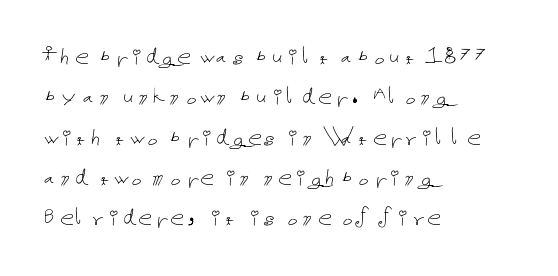
A normal amount of white space separates one row of letters from the next. Underline: absent. Line starts are locked; line ends wander. Summary of weight: not heavy and not bold.
